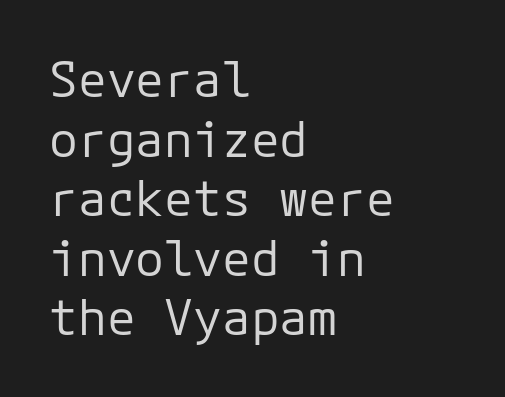
The image shows 48 px regular-weight sans-serif type, upright; set left-aligned, line spacing 1.24x, normal letter spacing, not underlined; low stroke contrast and a medium x-height.
